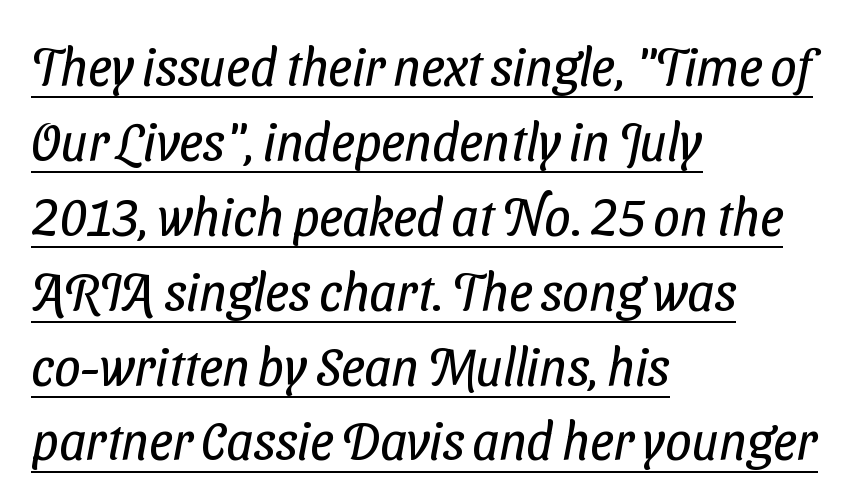
Note the varied advance widths — an 'i' is clearly narrower than an 'm'. Descenders here cross a horizontal rule under the line. The characters display no serif detailing; their extremities are plain. Glyph-to-glyph distance matches everyday printed text.
